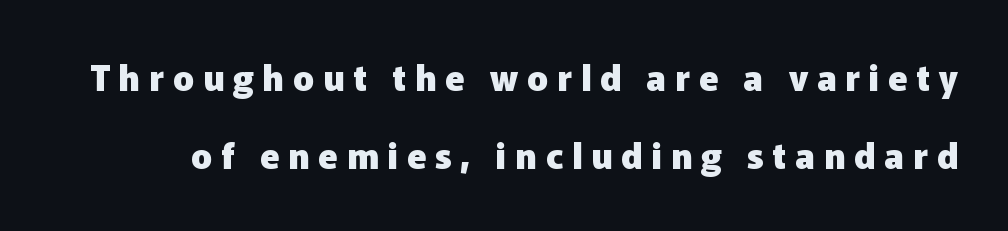
The image shows 35 px heavy sans-serif type, upright; set loose line spacing (2.23x), unusually wide letter spacing (+0.25 em), not underlined; low stroke contrast and a medium x-height.
